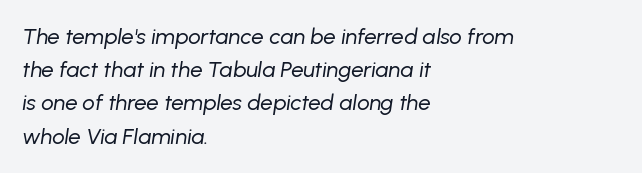
The image shows 22 px text type, italic (leaning right); set left-aligned, normal line spacing (1.51x), normal letter spacing, not underlined.
